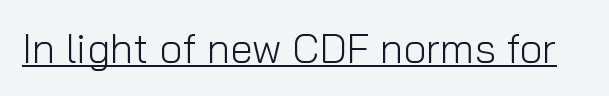
{"serif": "no", "italic": "no", "bold": "no", "weight": "light", "width": "normal", "stroke_contrast": "low", "x_height": "medium", "monospaced": "no", "underline": "yes", "letter_spacing": "normal", "letter_spacing_em": 0.0, "glyph_px": 41}
